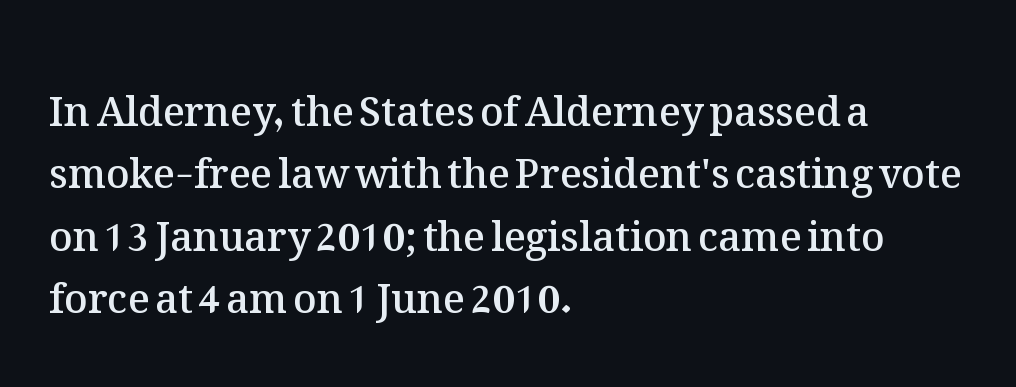
{"italic": "no", "bold": "semi", "weight": "semibold", "width": "normal", "stroke_contrast": "medium", "x_height": "medium", "monospaced": "no", "underline": "no", "align": "left", "line_spacing": "normal", "line_spacing_ratio": 1.56, "letter_spacing": "normal", "letter_spacing_em": 0.0, "glyph_px": 40}
